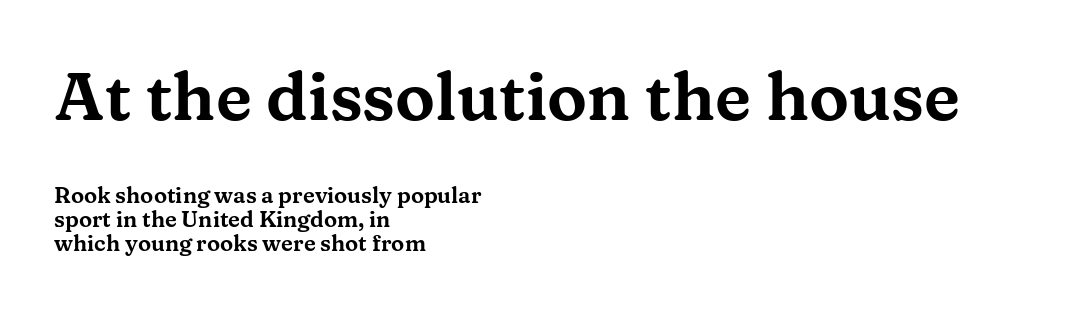
The image shows 67 px wide serif type, upright; set left-aligned, tight line spacing (1.09x), normal letter spacing, not underlined; the first (top) block is 3.05x larger; medium stroke contrast and a medium x-height.
